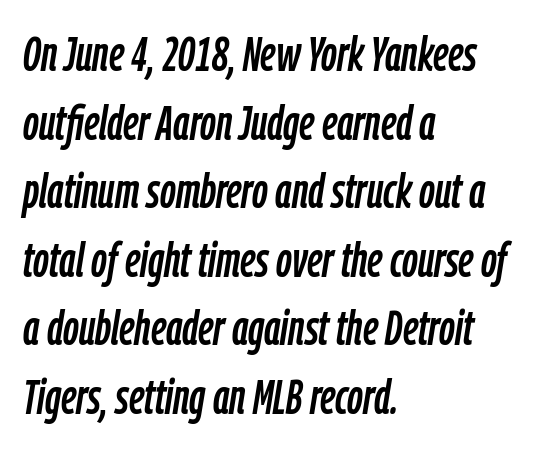
Q: Is the text italic (slanted)? A: Yes, it leans right by about 9 degrees.
Q: Is the text underlined? A: No.
Q: How is the paragraph aligned? A: Left-aligned.
Q: Is the spacing between letters normal or unusually wide? A: Normal.
Q: Is the spacing between lines tight, normal or loose? A: Normal.
Q: Width (condensed, normal, or wide)? A: Condensed.
Q: Stroke contrast? A: Low.
Q: x-height? A: Medium.
Q: Monospaced? A: No.
